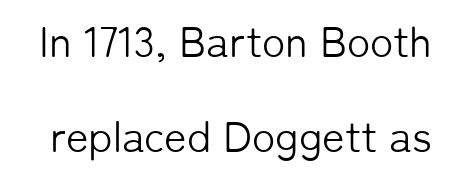
{"serif": "no", "italic": "no", "bold": "no", "weight": "light", "width": "normal", "stroke_contrast": "low", "x_height": "medium", "monospaced": "no", "underline": "no", "line_spacing": "loose", "line_spacing_ratio": 2.2, "letter_spacing": "normal", "letter_spacing_em": 0.0, "glyph_px": 43}
